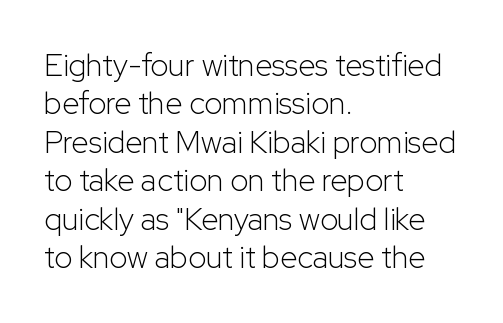
Q: Is the text bold? A: No.
Q: Is the text italic (slanted)? A: No, it is upright.
Q: Is the typeface a serif or a sans-serif typeface? A: Sans-serif.
Q: Is the text underlined? A: No.
Q: How is the paragraph aligned? A: Left-aligned.
Q: Is the spacing between letters normal or unusually wide? A: Normal.
Q: Width (condensed, normal, or wide)? A: Normal.
Q: Stroke contrast? A: Low.
Q: x-height? A: Medium.
Q: Monospaced? A: No.
